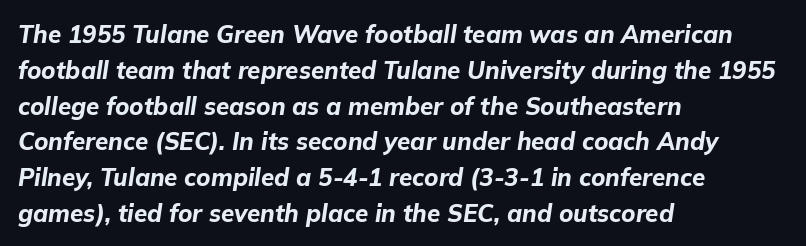
The image shows 24 px bold type, italic (leaning right); set left-aligned, normal line spacing (1.49x), normal letter spacing, not underlined.
